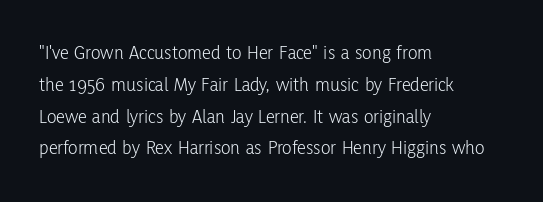
{"italic": "no", "bold": "no", "underline": "no", "align": "left", "line_spacing": "normal", "line_spacing_ratio": 1.59, "letter_spacing": "normal", "letter_spacing_em": 0.0, "glyph_px": 20}
